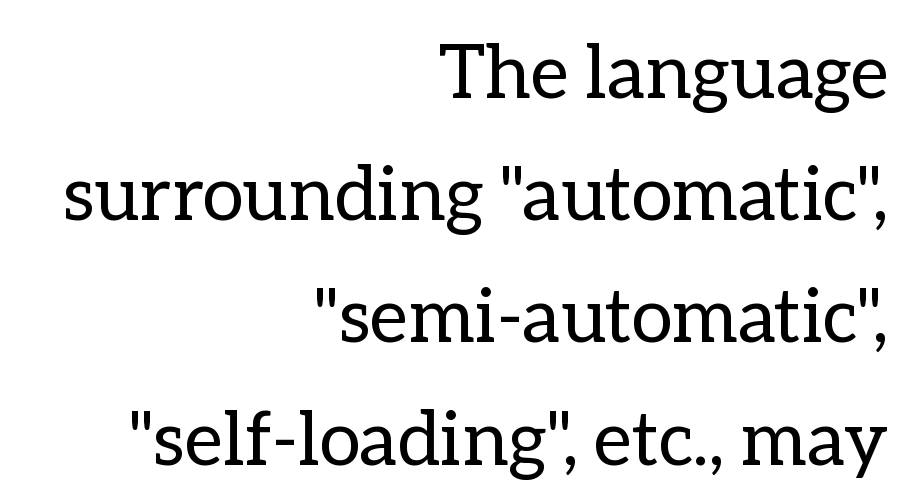
The face used here is proportionally spaced, like ordinary book or web type. This is roman type, the default non-slanted kind. The typeface has the unassuming heft of standard copy or less. The paragraph has a hard right edge and a soft left edge. Nothing unusual about the tracking: characters are spaced as the font intends. If you measured baseline to baseline, you'd find a middling distance.
